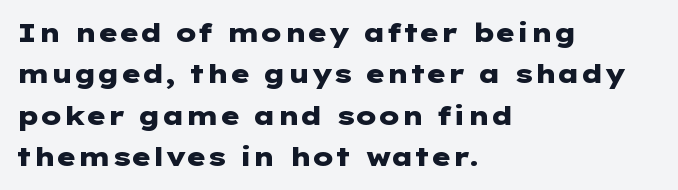
Descenders are the only things crossing below the line. Honestly, the row spacing looks completely unremarkable. The font is running at its bold setting. Inter-character spacing is left at the font's built-in metrics. Vertical strokes here are truly vertical.
